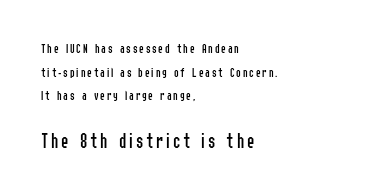
{"italic": "no", "bold": "no", "underline": "no", "align": "left", "line_spacing": "normal", "line_spacing_ratio": 1.68, "larger_block": "second", "size_ratio": 1.57, "glyph_px": 22}
